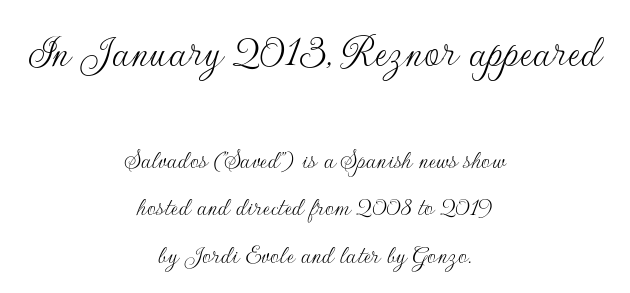
{"serif": "no", "bold": "no", "weight": "thin", "width": "normal", "stroke_contrast": "low", "x_height": "small", "monospaced": "no", "underline": "no", "align": "center", "line_spacing": "normal", "line_spacing_ratio": 1.69, "letter_spacing": "normal", "letter_spacing_em": 0.0, "larger_block": "first", "size_ratio": 1.75, "glyph_px": 49}
